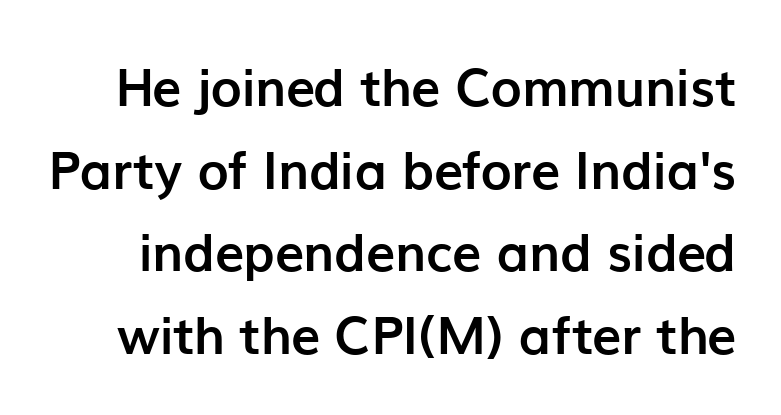
Q: Is the text bold? A: Yes.
Q: Is the text italic (slanted)? A: No, it is upright.
Q: Is the typeface a serif or a sans-serif typeface? A: Sans-serif.
Q: Is the text underlined? A: No.
Q: Is the spacing between letters normal or unusually wide? A: Normal.
Q: Is the spacing between lines tight, normal or loose? A: Normal.
Q: Width (condensed, normal, or wide)? A: Normal.
Q: Stroke contrast? A: Low.
Q: x-height? A: Medium.
Q: Monospaced? A: No.
